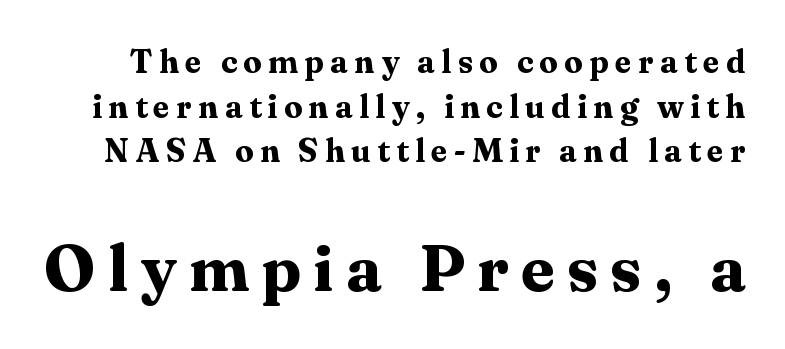
{"serif": "yes", "italic": "no", "bold": "yes", "weight": "bold", "width": "normal", "stroke_contrast": "medium", "x_height": "medium", "monospaced": "no", "underline": "no", "line_spacing": "normal", "line_spacing_ratio": 1.35, "larger_block": "second", "size_ratio": 2.0, "glyph_px": 66}
